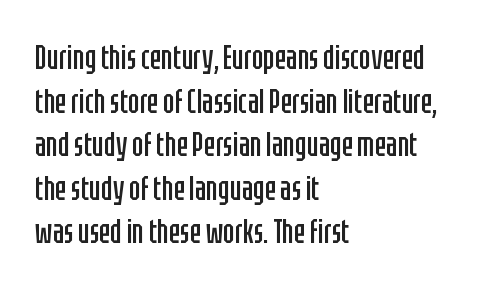
{"serif": "no", "italic": "no", "bold": "no", "weight": "regular", "width": "condensed", "stroke_contrast": "low", "x_height": "large", "monospaced": "no", "underline": "no", "align": "left", "line_spacing": "normal", "line_spacing_ratio": 1.28, "letter_spacing": "normal", "letter_spacing_em": 0.0, "glyph_px": 34}
